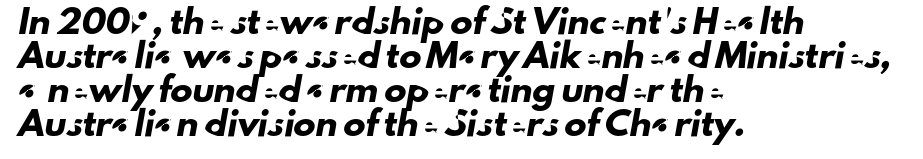
The image shows 22 px text type; set left-aligned, normal line spacing (1.54x), normal letter spacing, not underlined.
